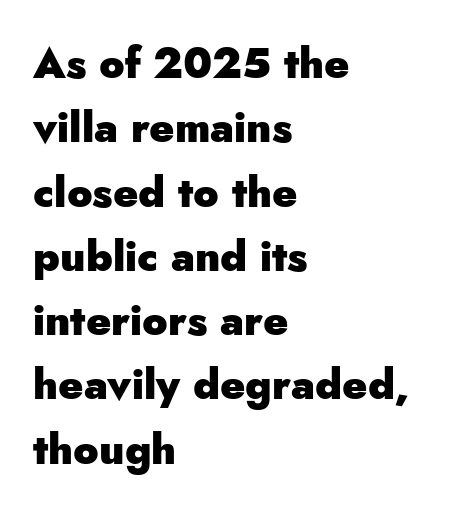
{"serif": "no", "italic": "no", "bold": "yes", "weight": "heavy", "width": "normal", "stroke_contrast": "low", "x_height": "small", "monospaced": "no", "underline": "no", "align": "left", "line_spacing": "normal", "line_spacing_ratio": 1.53, "letter_spacing": "normal", "letter_spacing_em": 0.0, "glyph_px": 42}
